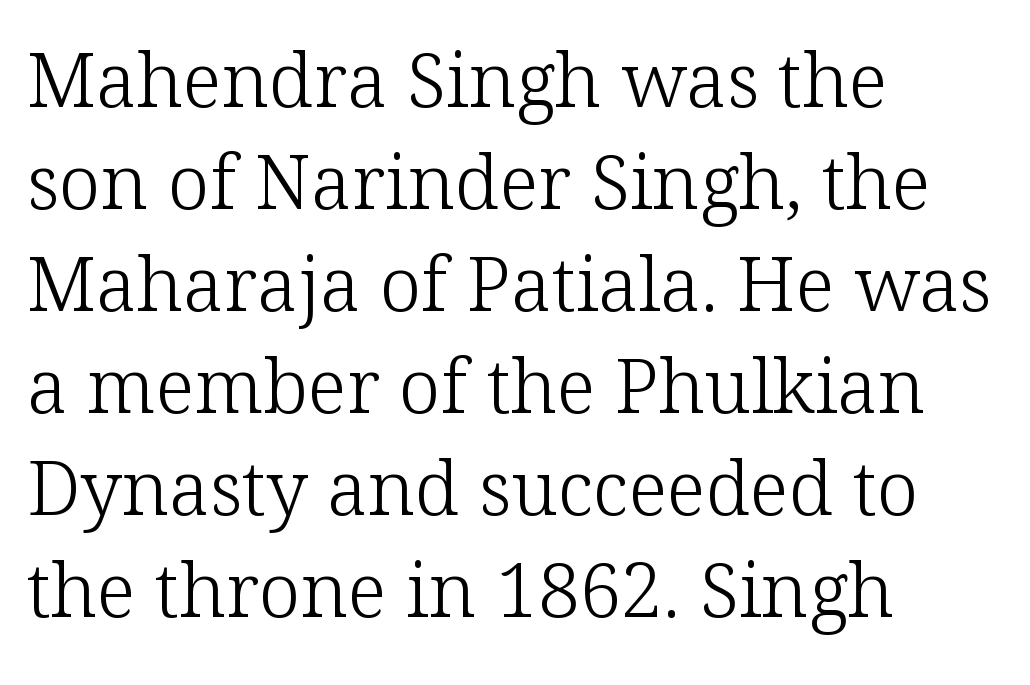
The image shows 75 px light serif type, upright; set left-aligned, normal line spacing (1.36x), normal letter spacing, not underlined; low stroke contrast and a medium x-height.
